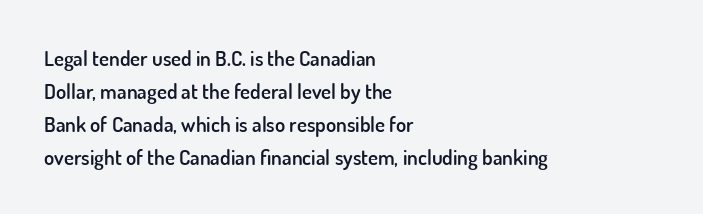
Q: Is the text bold? A: Semi-bold.
Q: Is the text italic (slanted)? A: No, it is upright.
Q: Is the text underlined? A: No.
Q: How is the paragraph aligned? A: Left-aligned.
Q: Is the spacing between letters normal or unusually wide? A: Normal.
Q: Is the spacing between lines tight, normal or loose? A: Normal.
